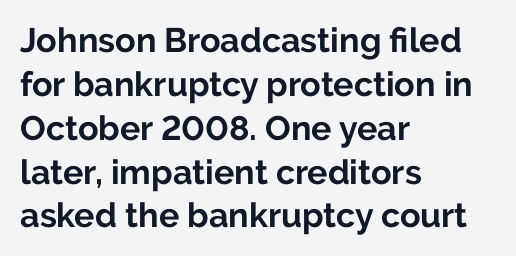
The image shows 34 px bold sans-serif type, upright; set left-aligned, normal line spacing (1.29x), normal letter spacing, not underlined; low stroke contrast and a medium x-height.
